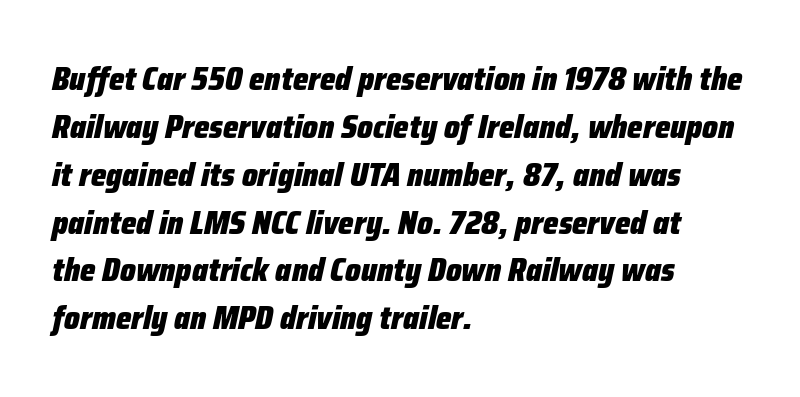
No extra tracking has been applied to these lines. Plain, unruled lines of type. Character widths vary here, with narrow letters taking less room than wide ones. Designer's note — italics engaged. The setting favours the left margin, as ordinary paragraphs usually do.
